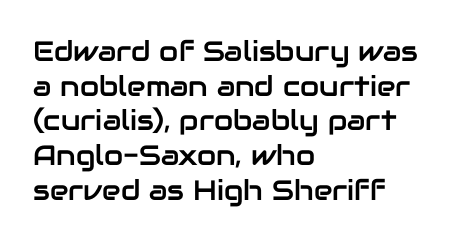
The image shows 28 px sans-serif type, upright; set left-aligned, line spacing 1.24x, normal letter spacing, not underlined; low stroke contrast and a medium x-height.
